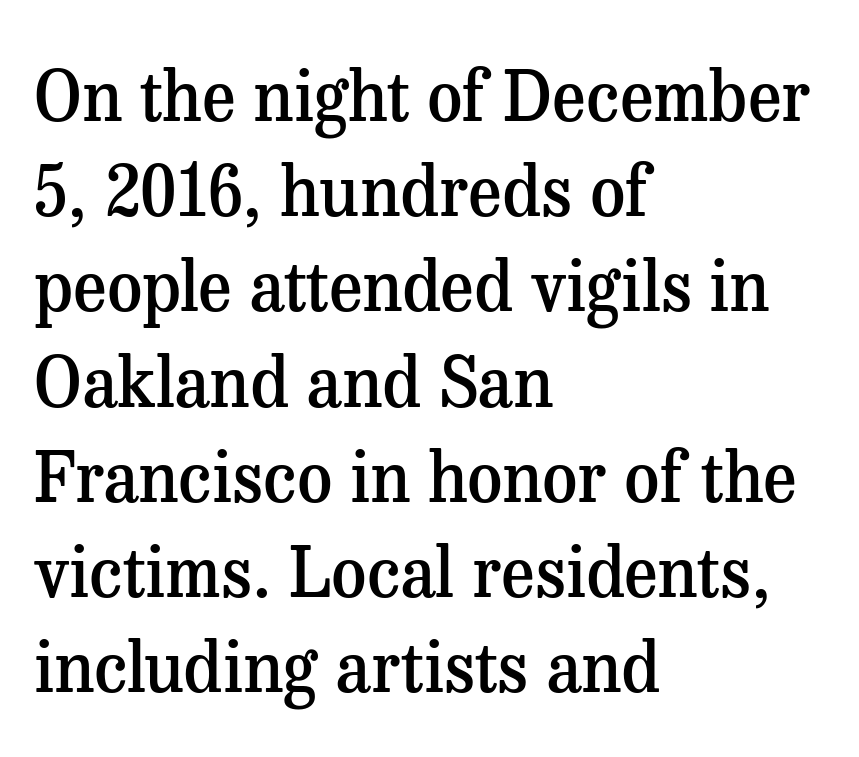
{"serif": "yes", "italic": "no", "bold": "semi", "weight": "semibold", "width": "normal", "stroke_contrast": "medium", "x_height": "medium", "monospaced": "no", "underline": "no", "align": "left", "line_spacing": "normal", "line_spacing_ratio": 1.38, "letter_spacing": "normal", "letter_spacing_em": 0.0, "glyph_px": 69}
